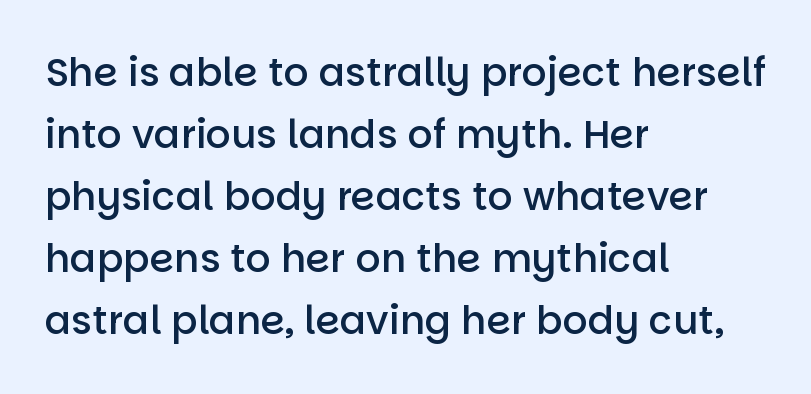
No italicization has been applied; the sample stays upright. On the weight axis this lands at semibold, roughly 600. You could not count columns in this text — the font is proportionally spaced. Words appear dense and cohesive because spacing is normal. A classic flush-left, rag-right setting is used for this passage. The glyphs in this specimen are sans serif.
